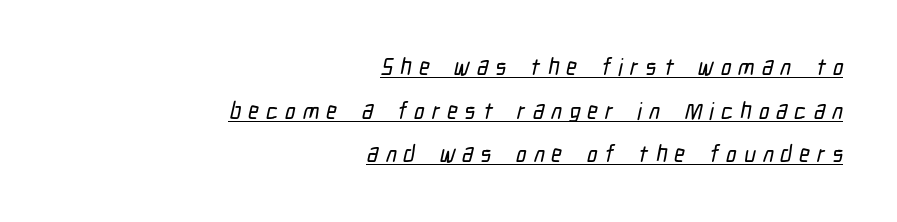
The image shows 23 px text type; set right-aligned, loose line spacing (1.9x), unusually wide letter spacing (+0.31 em), underlined.
